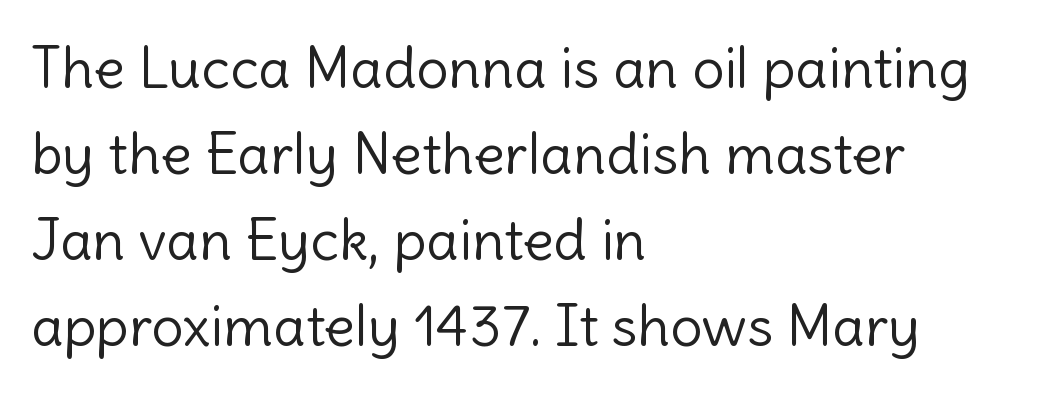
Q: Is the text bold? A: No.
Q: Is the text italic (slanted)? A: No, it is upright.
Q: Is the typeface a serif or a sans-serif typeface? A: Sans-serif.
Q: Is the text underlined? A: No.
Q: How is the paragraph aligned? A: Left-aligned.
Q: Is the spacing between letters normal or unusually wide? A: Normal.
Q: Is the spacing between lines tight, normal or loose? A: Normal.
Q: Width (condensed, normal, or wide)? A: Normal.
Q: x-height? A: Medium.
Q: Monospaced? A: No.
